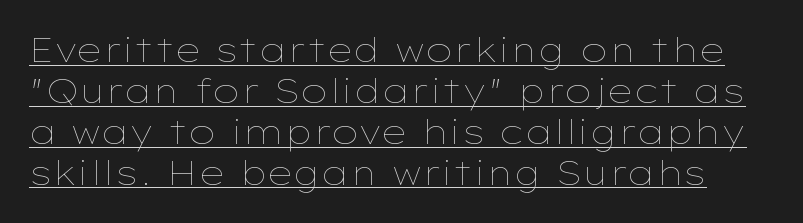
In terms of posture, this sample is upright. The letterforms sit shoulder to shoulder at normal distance. Note the varied advance widths — an 'i' is clearly narrower than an 'm'. Is the type heavy? It reads as light-to-regular instead. The rendering uses the underline text-decoration.
